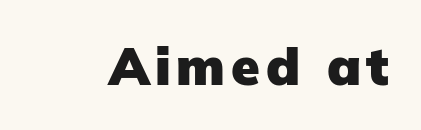
Just letters on the line, the space beneath them empty. You could not count columns in this text — the font is proportionally spaced. Regarding serifs, this sample does without them. Chunky letters — that's bold for sure.
